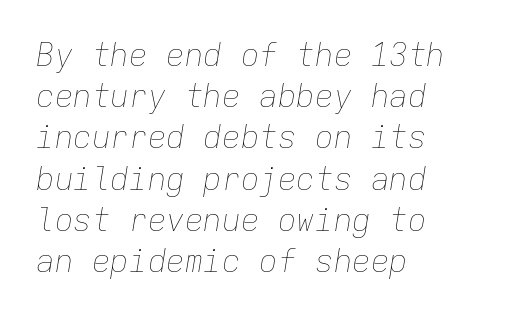
Q: Is the text bold? A: No.
Q: Is the text italic (slanted)? A: Yes, it leans right by about 9 degrees.
Q: Is the text underlined? A: No.
Q: How is the paragraph aligned? A: Left-aligned.
Q: Is the spacing between letters normal or unusually wide? A: Normal.
Q: Is the spacing between lines tight, normal or loose? A: Normal.
Q: Width (condensed, normal, or wide)? A: Normal.
Q: Stroke contrast? A: Low.
Q: x-height? A: Medium.
Q: Monospaced? A: Yes.
